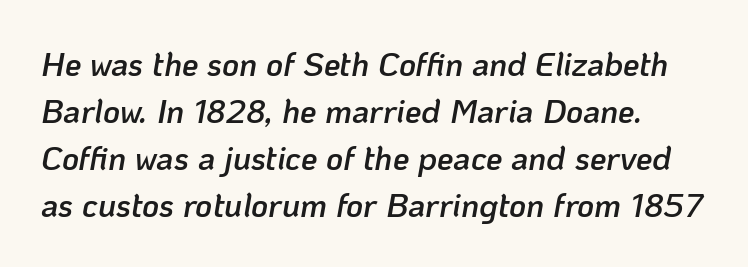
The image shows 33 px semibold type, italic (leaning right); set normal line spacing (1.42x), normal letter spacing, not underlined; low stroke contrast and a medium x-height.
